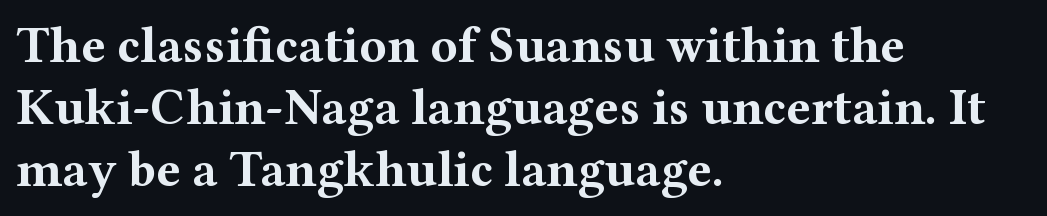
The image shows 51 px bold, wide serif type, upright; set left-aligned, line spacing 1.22x, normal letter spacing, not underlined; medium stroke contrast and a medium x-height.
